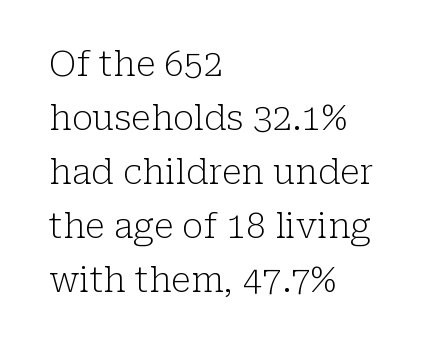
These glyphs show unthickened strokes, regular width or finer. These lines keep a tight, regular rhythm from letter to letter. A roman cut, with each character standing at attention. Regular leading. Small tapered or slab feet sit at the stroke ends, so this counts as serif.
